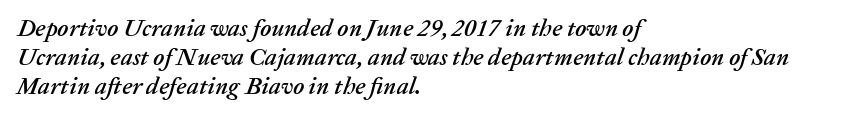
Q: Is the text italic (slanted)? A: Yes, it leans right by about 20 degrees.
Q: Is the text underlined? A: No.
Q: How is the paragraph aligned? A: Left-aligned.
Q: Is the spacing between letters normal or unusually wide? A: Normal.
